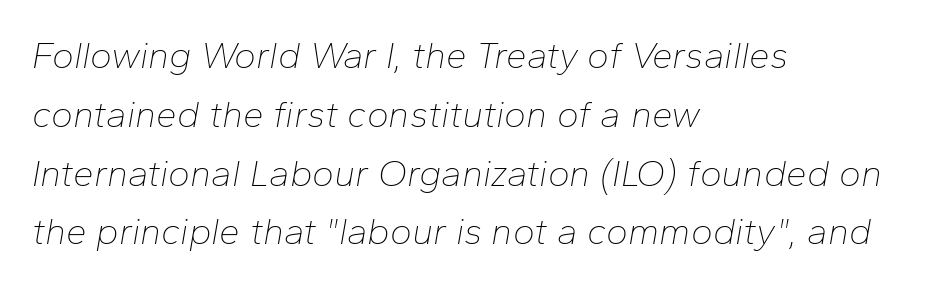
{"italic": "yes", "lean": "right", "slant_degrees": 10, "bold": "no", "weight": "thin", "width": "normal", "stroke_contrast": "low", "x_height": "medium", "monospaced": "no", "underline": "no", "align": "left", "line_spacing": "normal", "line_spacing_ratio": 1.59, "letter_spacing": "normal", "letter_spacing_em": 0.0, "glyph_px": 37}
